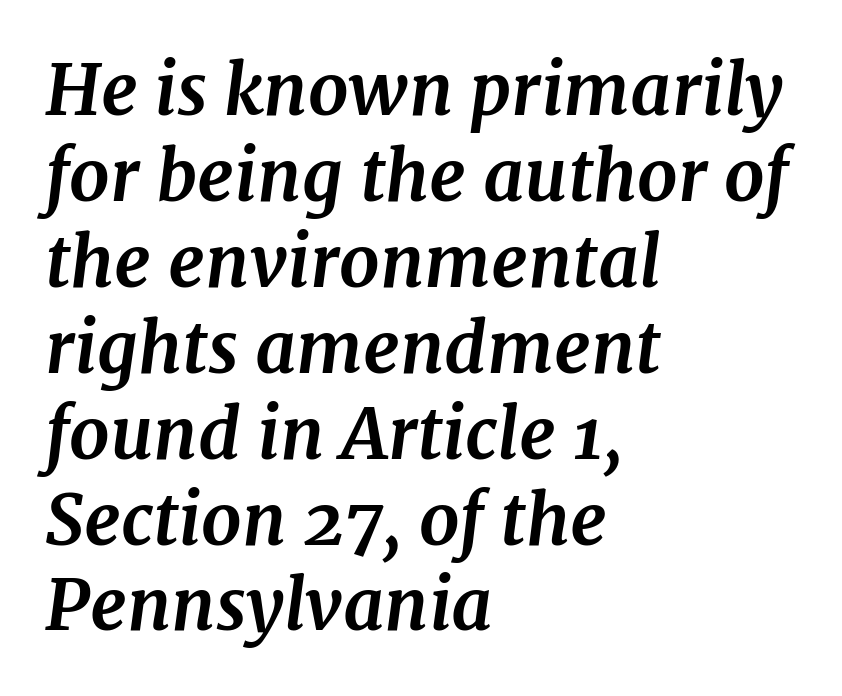
Each letter keeps its own natural width here, so spacing adapts to shape. Words appear dense and cohesive because spacing is normal. Any mark beneath the type? The region is blank. The typeface chosen for these lines features serifs.
